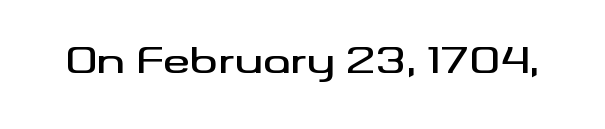
Tracking value appears to be zero — textbook default spacing. The gap between lines stays unmarked. This sample has the flowing, uneven cadence of proportional lettering. Examine the stroke ends and you'll find no serifs. The lettering holds an erect, upright posture throughout.
